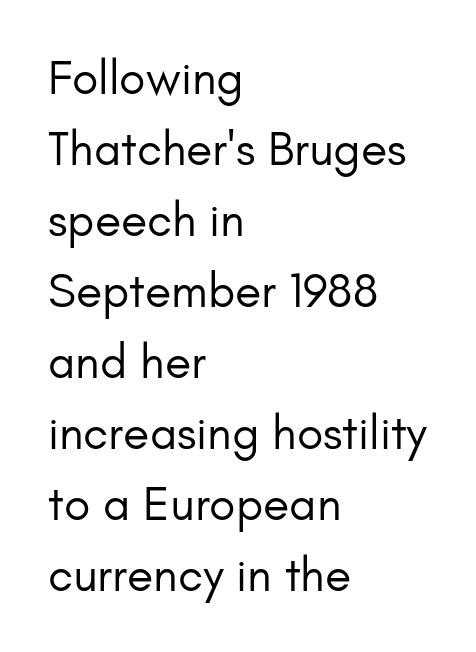
The space between consecutive lines is moderate. You could not count columns in this text — the font is proportionally spaced. You could call the tracking neutral — neither tight nor loose. The compositor pushed each line to the left boundary. These lines are composed in type without serifs.
